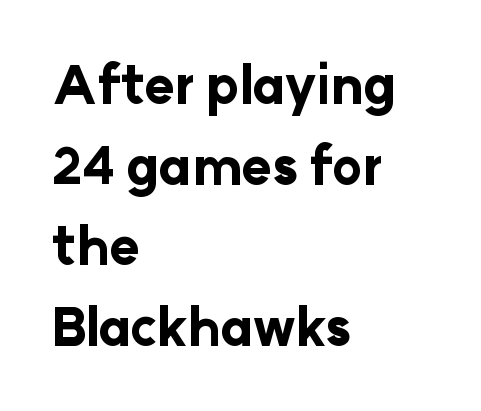
Letters rest on an invisible, unmarked baseline. How heavy is the stroke? Heavy — this is a bold. Line starts are locked; line ends wander. The letters advance in unequal steps, a hallmark of proportional type.
